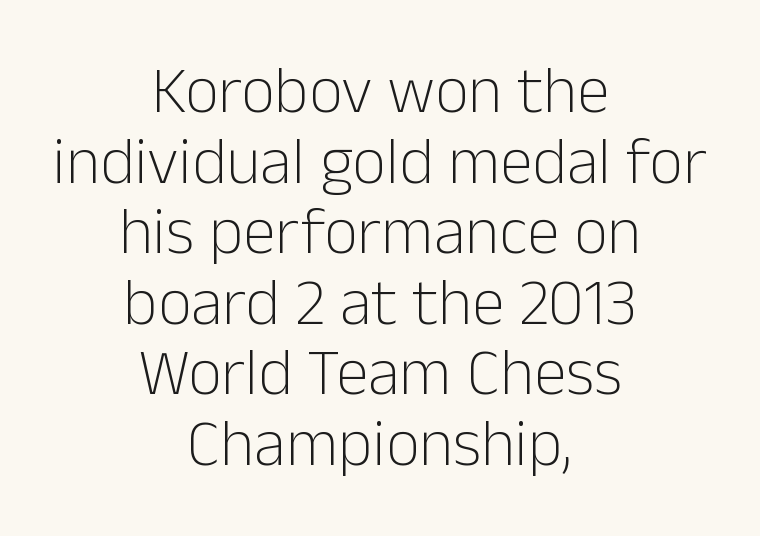
One glance says dense: line gaps are narrower than usual. Alignment: centered. The baseline area is clear. The font family rendered here belongs to the sans-serif group. Spacing verdict: proportional, widths tailored to each character.
